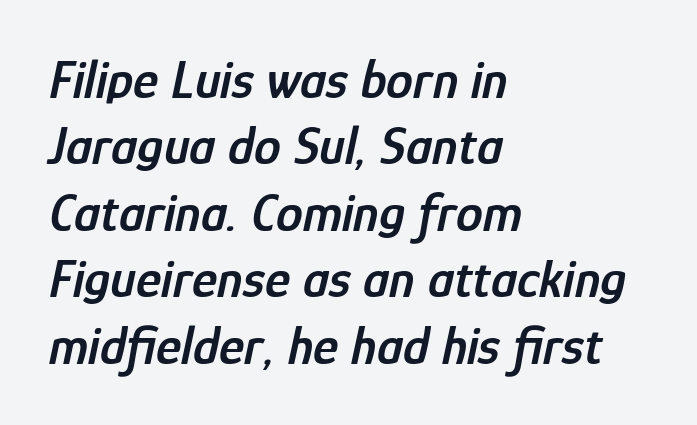
The image shows 54 px semibold, condensed type, italic (leaning right); set left-aligned, line spacing 1.23x, normal letter spacing, not underlined; low stroke contrast and a medium x-height.
